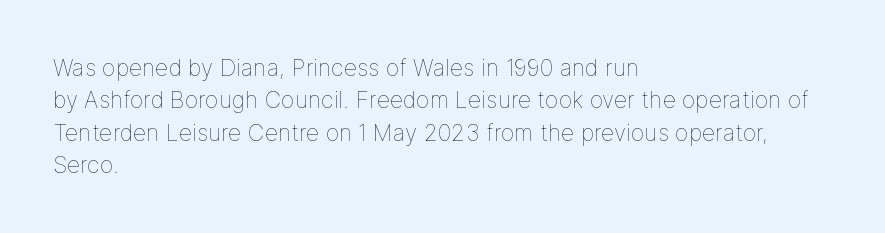
The image shows 23 px text type, upright; set left-aligned, normal line spacing (1.41x), normal letter spacing, not underlined.
